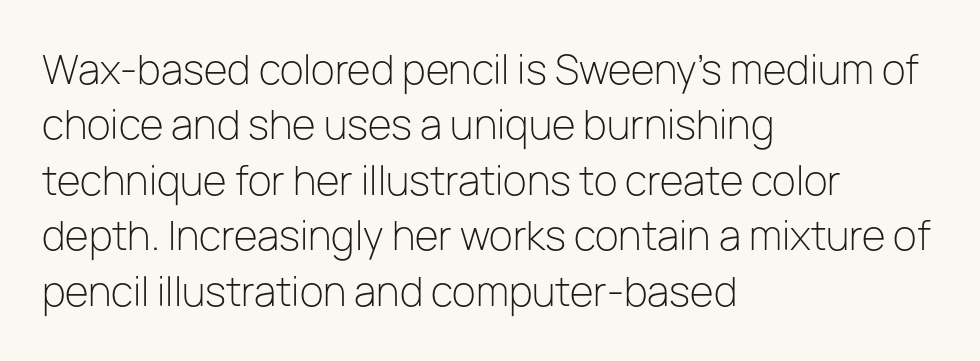
Q: Is the text bold? A: No.
Q: Is the text italic (slanted)? A: No, it is upright.
Q: Is the typeface a serif or a sans-serif typeface? A: Sans-serif.
Q: Is the text underlined? A: No.
Q: How is the paragraph aligned? A: Left-aligned.
Q: Is the spacing between letters normal or unusually wide? A: Normal.
Q: Is the spacing between lines tight, normal or loose? A: Normal.
Q: Width (condensed, normal, or wide)? A: Normal.
Q: Stroke contrast? A: Low.
Q: x-height? A: Medium.
Q: Monospaced? A: No.
